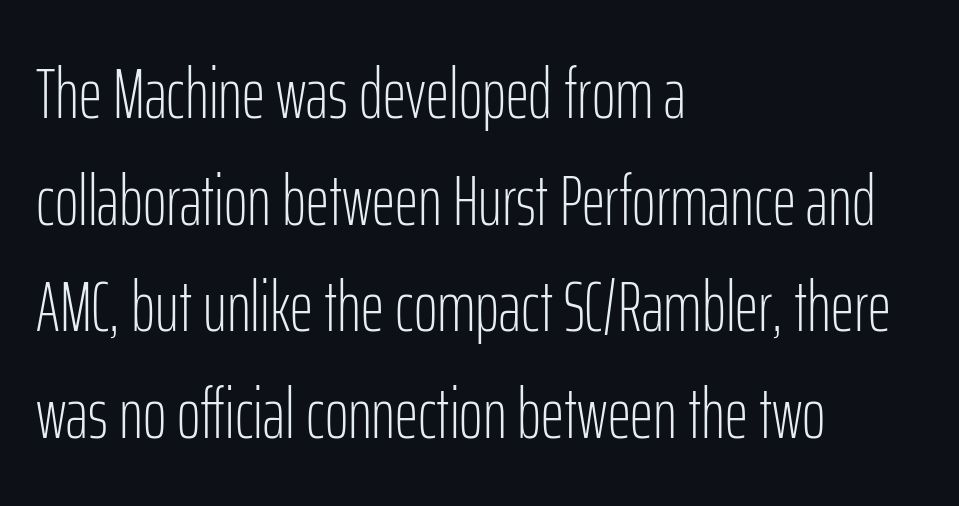
Q: Is the text bold? A: No.
Q: Is the text italic (slanted)? A: No, it is upright.
Q: Is the typeface a serif or a sans-serif typeface? A: Sans-serif.
Q: Is the text underlined? A: No.
Q: How is the paragraph aligned? A: Left-aligned.
Q: Is the spacing between letters normal or unusually wide? A: Normal.
Q: Is the spacing between lines tight, normal or loose? A: Normal.
Q: Width (condensed, normal, or wide)? A: Condensed.
Q: Stroke contrast? A: Low.
Q: x-height? A: Medium.
Q: Monospaced? A: No.
